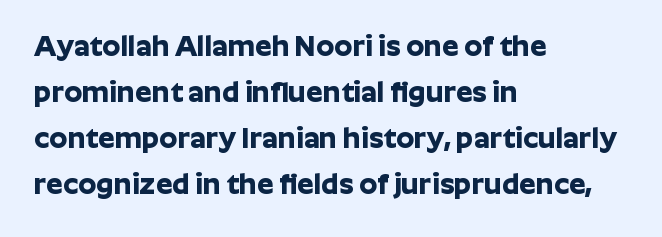
Q: Is the text bold? A: Yes.
Q: Is the text italic (slanted)? A: No, it is upright.
Q: Is the typeface a serif or a sans-serif typeface? A: Sans-serif.
Q: Is the text underlined? A: No.
Q: How is the paragraph aligned? A: Left-aligned.
Q: Is the spacing between letters normal or unusually wide? A: Normal.
Q: Is the spacing between lines tight, normal or loose? A: Normal.
Q: Width (condensed, normal, or wide)? A: Normal.
Q: Stroke contrast? A: Low.
Q: x-height? A: Medium.
Q: Monospaced? A: No.
